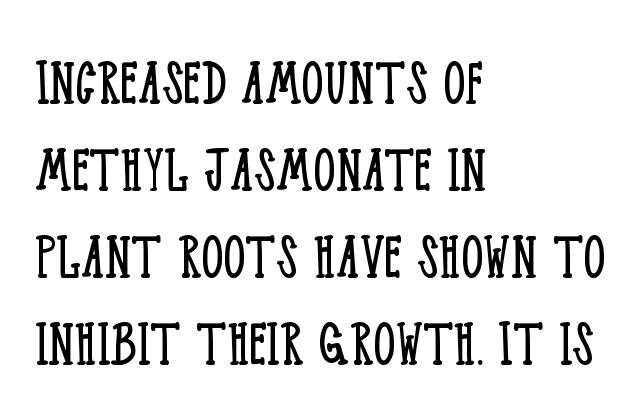
Quick note: not italic, upright. Letter spacing: default. Think of a printed novel: that variable character pitch is what you see here. Summary of weight: not heavy and not bold. In terms of leading, this rendering sits right in the middle. These lines stack with their left ends in a neat column.
